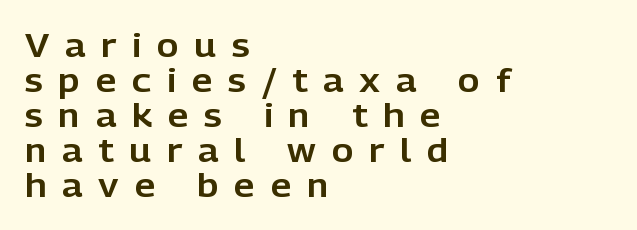
Q: Is the text italic (slanted)? A: No, it is upright.
Q: Is the typeface a serif or a sans-serif typeface? A: Sans-serif.
Q: Is the text underlined? A: No.
Q: How is the paragraph aligned? A: Left-aligned.
Q: Is the spacing between letters normal or unusually wide? A: Unusually wide.
Q: Is the spacing between lines tight, normal or loose? A: Tight.
Q: Width (condensed, normal, or wide)? A: Normal.
Q: Stroke contrast? A: Low.
Q: x-height? A: Medium.
Q: Monospaced? A: No.
